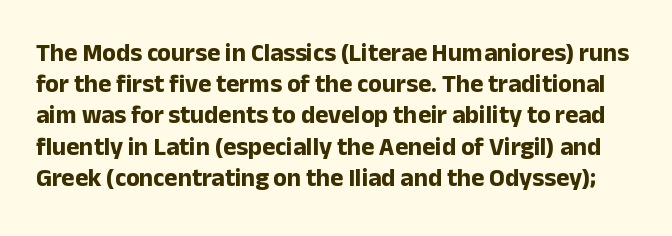
The words here are not underlined. Each word holds together tightly as a unit, with standard inter-letter gaps. These lines sit exactly where default settings would place them. Upright lettering throughout. The passage shown is emphatically bold.
